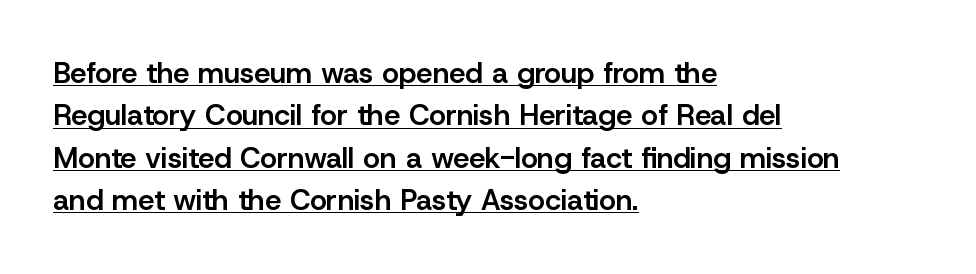
Q: Is the text bold? A: Semi-bold.
Q: Is the text italic (slanted)? A: No, it is upright.
Q: Is the typeface a serif or a sans-serif typeface? A: Sans-serif.
Q: Is the text underlined? A: Yes.
Q: How is the paragraph aligned? A: Left-aligned.
Q: Is the spacing between letters normal or unusually wide? A: Normal.
Q: Is the spacing between lines tight, normal or loose? A: Normal.
Q: Width (condensed, normal, or wide)? A: Normal.
Q: Stroke contrast? A: Low.
Q: x-height? A: Medium.
Q: Monospaced? A: No.
